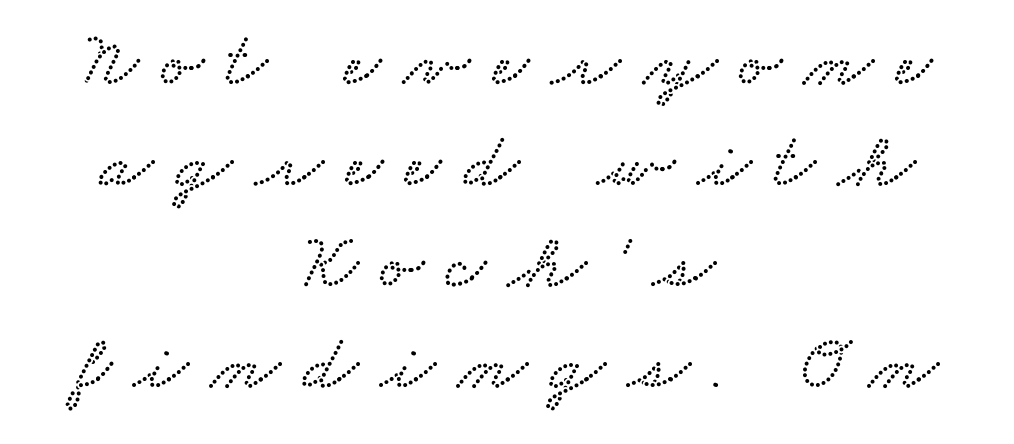
The image shows 79 px wide type; set centered, normal line spacing (1.28x), unusually wide letter spacing (+0.29 em), not underlined; low stroke contrast and a small x-height.
